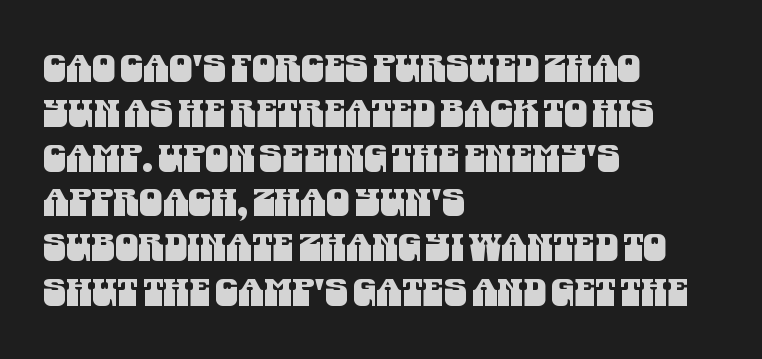
The image shows 37 px condensed sans-serif type; set left-aligned, line spacing 1.21x, normal letter spacing, not underlined; medium stroke contrast and a large x-height.
